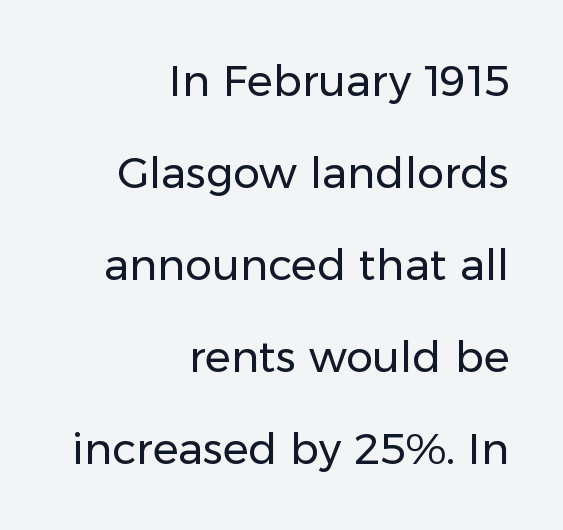
The image shows 43 px regular-weight sans-serif type, upright; set right-aligned, loose line spacing (2.14x), normal letter spacing, not underlined; low stroke contrast and a medium x-height.
